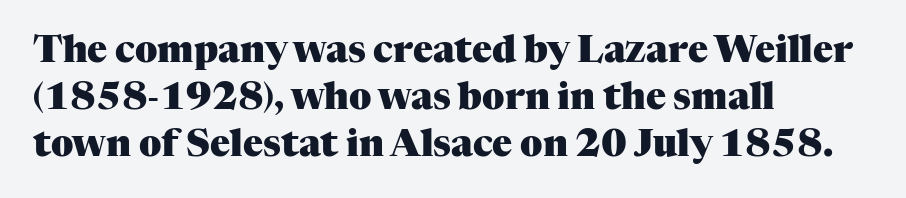
{"serif": "yes", "italic": "no", "bold": "yes", "weight": "heavy", "width": "normal", "stroke_contrast": "medium", "x_height": "medium", "monospaced": "no", "underline": "no", "align": "left", "line_spacing": "normal", "line_spacing_ratio": 1.27, "letter_spacing": "normal", "letter_spacing_em": 0.0, "glyph_px": 37}
